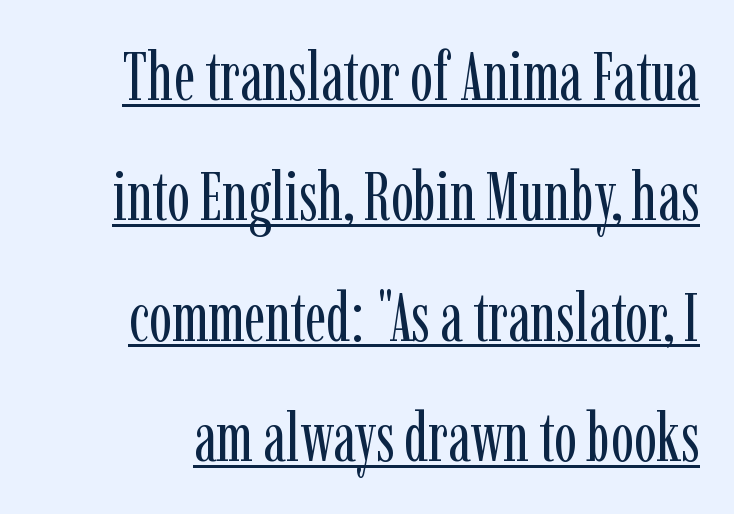
Q: Is the text bold? A: No.
Q: Is the text italic (slanted)? A: No, it is upright.
Q: Is the typeface a serif or a sans-serif typeface? A: Serif.
Q: Is the text underlined? A: Yes.
Q: Is the spacing between letters normal or unusually wide? A: Normal.
Q: Width (condensed, normal, or wide)? A: Condensed.
Q: Stroke contrast? A: Low.
Q: x-height? A: Medium.
Q: Monospaced? A: No.
